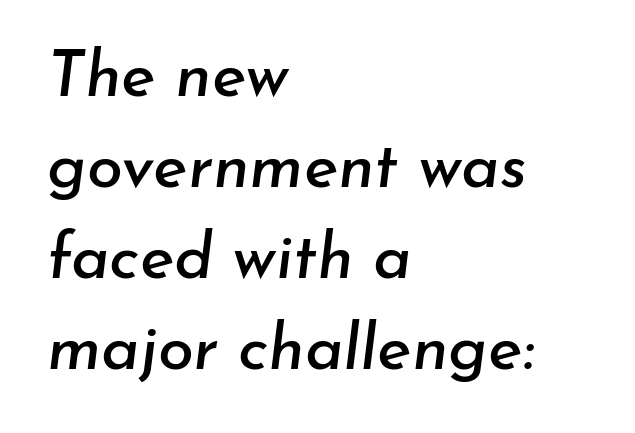
Do the characters align in a grid? No, the font is proportional. Descenders hang freely into open space. Tracking value appears to be zero — textbook default spacing. The whole block is typeset with a tilt. Which margin do the lines hug? The left one — the right edge is uneven.
